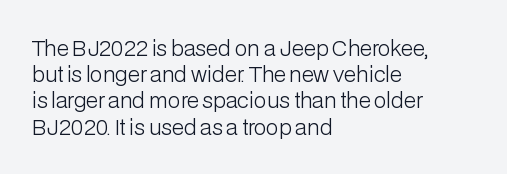
The image shows 21 px text type, upright; set left-aligned, normal line spacing (1.25x), normal letter spacing, not underlined.
